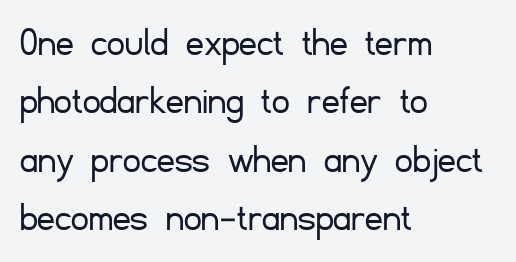
The image shows 43 px light sans-serif type, upright; set left-aligned, normal line spacing (1.36x), normal letter spacing, not underlined; low stroke contrast and a small x-height.
